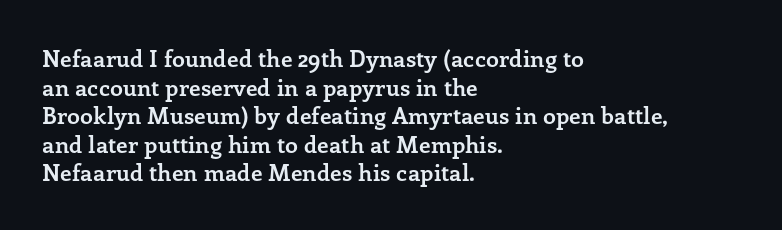
{"italic": "no", "bold": "yes", "underline": "no", "align": "left", "line_spacing_ratio": 1.24, "letter_spacing": "normal", "letter_spacing_em": 0.0, "glyph_px": 23}
